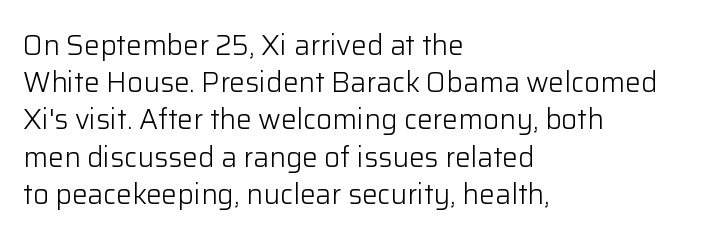
{"serif": "no", "italic": "no", "bold": "no", "weight": "light", "width": "normal", "stroke_contrast": "low", "x_height": "medium", "monospaced": "no", "underline": "no", "align": "left", "line_spacing": "normal", "line_spacing_ratio": 1.33, "letter_spacing": "normal", "letter_spacing_em": 0.0, "glyph_px": 28}
